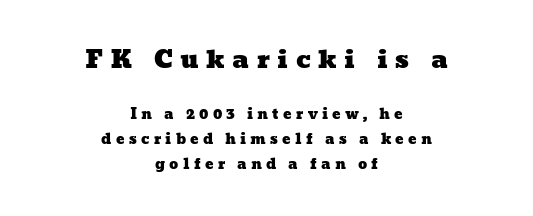
Q: Is the text underlined? A: No.
Q: How is the paragraph aligned? A: Centered.
Q: Is the spacing between letters normal or unusually wide? A: Unusually wide.
Q: Which block of text is set in a larger size, the first (top) or the second (bottom)? A: The first (top) one.
